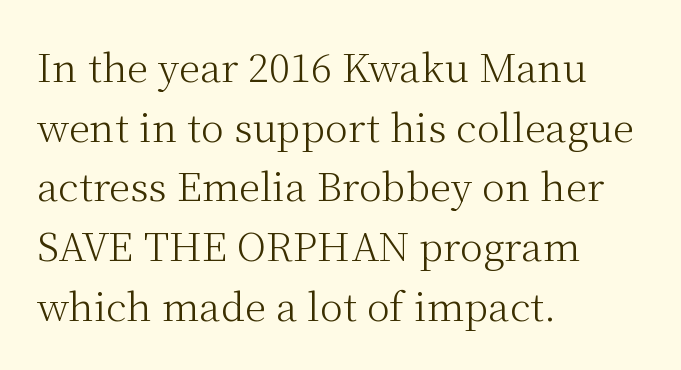
The image shows 39 px light serif type, upright; set left-aligned, normal line spacing (1.53x), normal letter spacing, not underlined; medium stroke contrast and a medium x-height.
